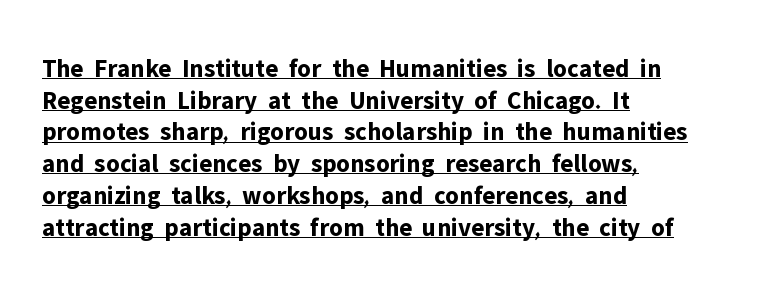
The image shows 26 px bold type, upright; set left-aligned, line spacing 1.22x, normal letter spacing, underlined.
